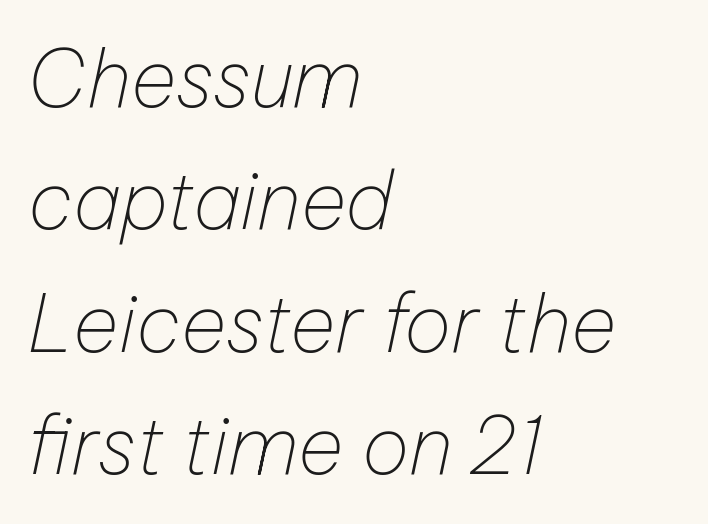
Q: Is the text bold? A: No.
Q: Is the text italic (slanted)? A: Yes, it leans right by about 12 degrees.
Q: Is the text underlined? A: No.
Q: How is the paragraph aligned? A: Left-aligned.
Q: Is the spacing between letters normal or unusually wide? A: Normal.
Q: Is the spacing between lines tight, normal or loose? A: Normal.
Q: Width (condensed, normal, or wide)? A: Normal.
Q: Stroke contrast? A: Low.
Q: x-height? A: Medium.
Q: Monospaced? A: No.
